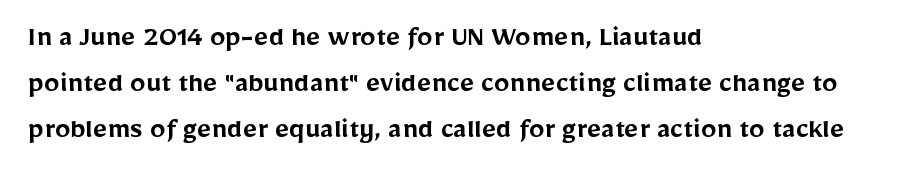
Q: Is the text bold? A: Semi-bold.
Q: Is the text italic (slanted)? A: No, it is upright.
Q: Is the typeface a serif or a sans-serif typeface? A: Sans-serif.
Q: Is the text underlined? A: No.
Q: How is the paragraph aligned? A: Left-aligned.
Q: Is the spacing between letters normal or unusually wide? A: Normal.
Q: Is the spacing between lines tight, normal or loose? A: Normal.
Q: Width (condensed, normal, or wide)? A: Normal.
Q: Stroke contrast? A: Low.
Q: x-height? A: Medium.
Q: Monospaced? A: No.
